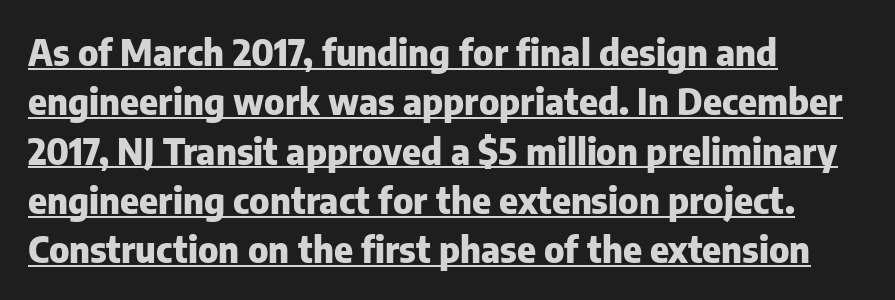
The image shows 36 px heavy sans-serif type, upright; set left-aligned, normal line spacing (1.37x), normal letter spacing, underlined; low stroke contrast and a medium x-height.
